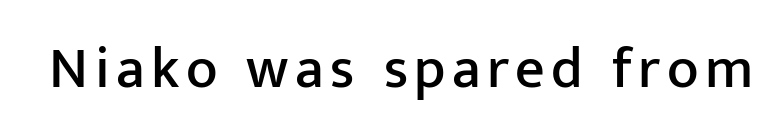
The image shows 58 px sans-serif type, upright; set not underlined; low stroke contrast and a medium x-height.
